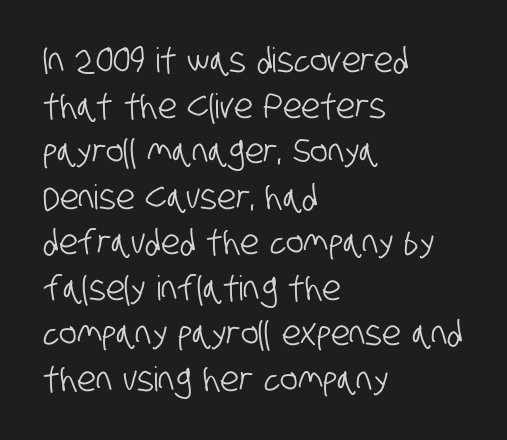
The image shows 34 px condensed sans-serif type; set left-aligned, normal line spacing (1.34x), normal letter spacing, not underlined; low stroke contrast and a large x-height.
